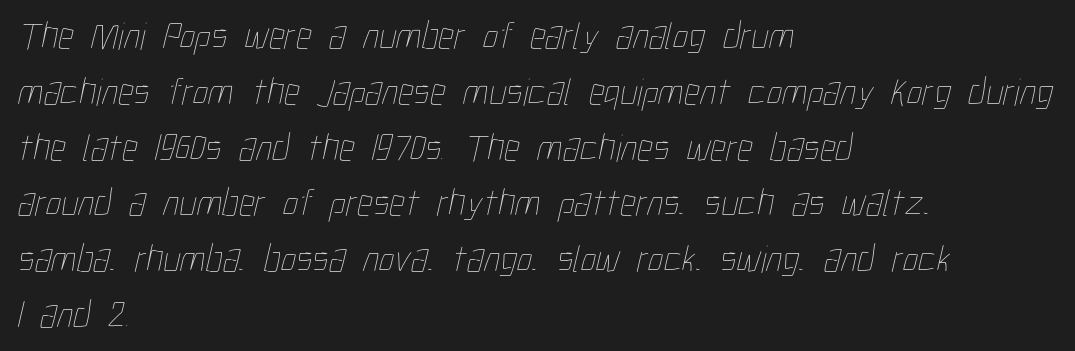
No chunkiness to these letters — they're not bold. The compositor pushed each line to the left boundary. Here the designer chose a conventional face with non-uniform glyph widths. The passage shown stacks its lines at a standard gap. This sample uses plain, unmodified letter spacing. Type without underlining.
